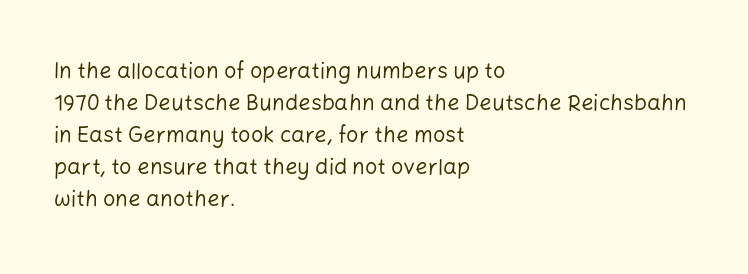
{"italic": "no", "bold": "no", "underline": "no", "align": "left", "line_spacing": "normal", "line_spacing_ratio": 1.46, "letter_spacing": "normal", "letter_spacing_em": 0.0, "glyph_px": 22}
